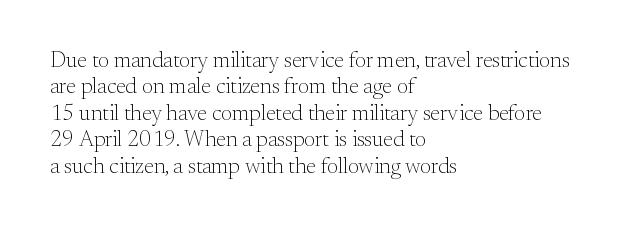
{"italic": "no", "bold": "no", "underline": "no", "align": "left", "line_spacing_ratio": 1.2, "letter_spacing": "normal", "letter_spacing_em": 0.0, "glyph_px": 22}
